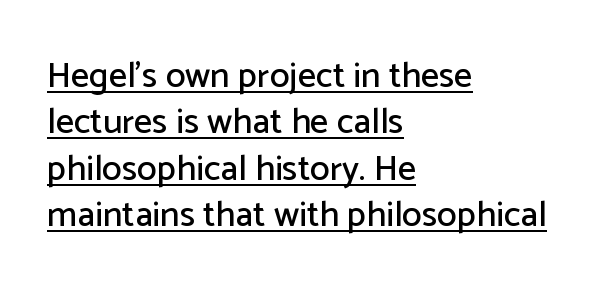
{"serif": "no", "italic": "no", "width": "normal", "stroke_contrast": "low", "x_height": "medium", "monospaced": "no", "underline": "yes", "align": "left", "line_spacing": "normal", "line_spacing_ratio": 1.29, "letter_spacing": "normal", "letter_spacing_em": 0.0, "glyph_px": 36}
